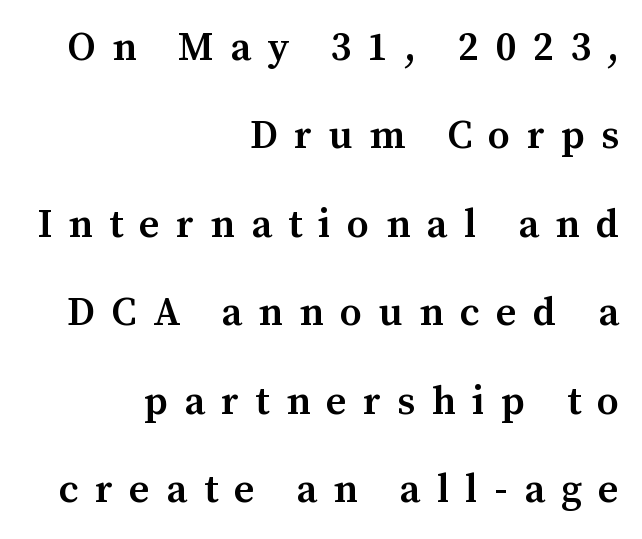
Line endings align vertically; line beginnings do not. The letters advance in unequal steps, a hallmark of proportional type. Tracking here is generous; glyphs stand well apart from one another. Ascenders rise straight up at ninety degrees. How heavy is the stroke? Medium-heavy — a semibold, shy of bold.
